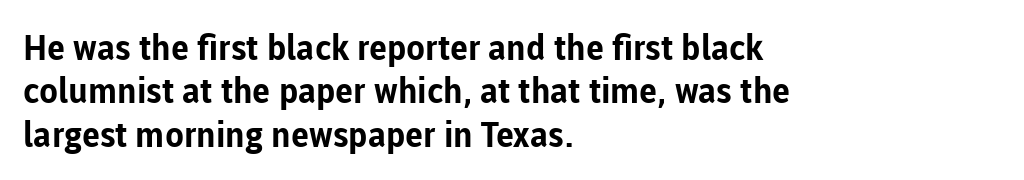
The image shows 35 px bold sans-serif type, upright; set left-aligned, line spacing 1.24x, normal letter spacing, not underlined; low stroke contrast and a medium x-height.
